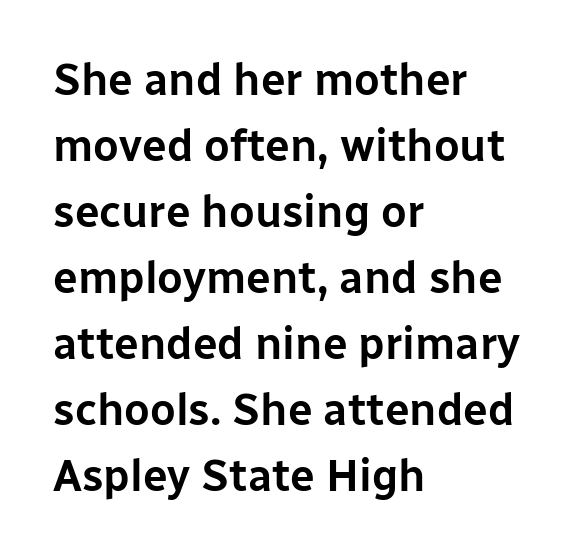
The image shows 44 px sans-serif type, upright; set left-aligned, normal line spacing (1.5x), normal letter spacing, not underlined; low stroke contrast and a medium x-height.
